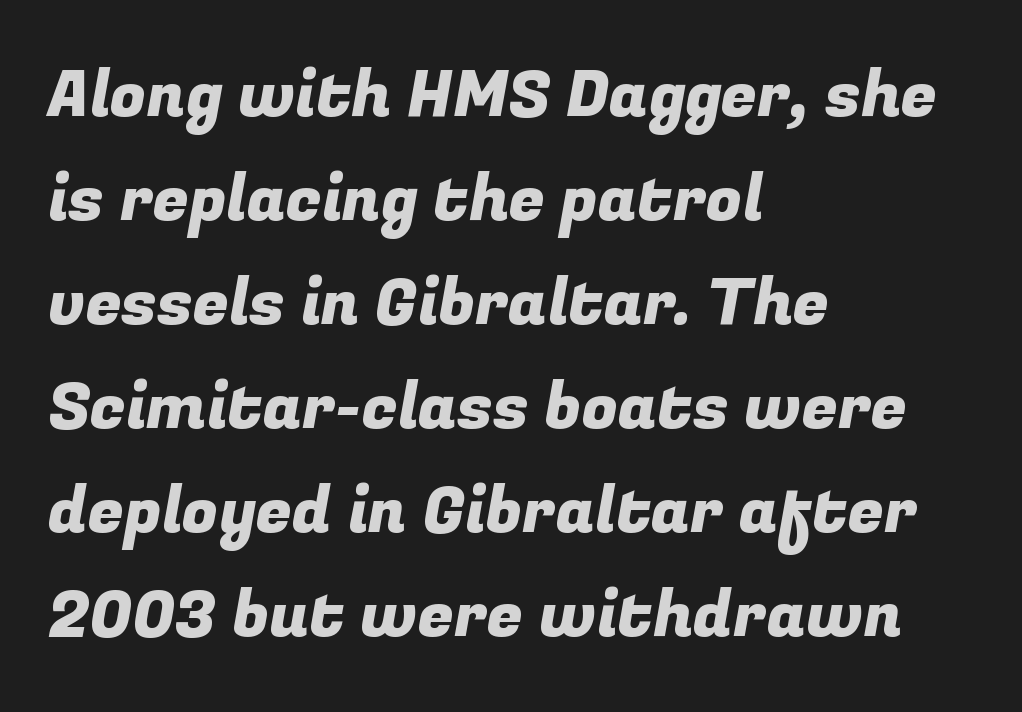
Note: no serifs on the glyphs. This rendering features lettering with no underline. The lines are quadded left. These lines are rendered in a variable-pitch font. The rows are spaced the way most documents space them. Nobody touched the tracking dial on this one.
